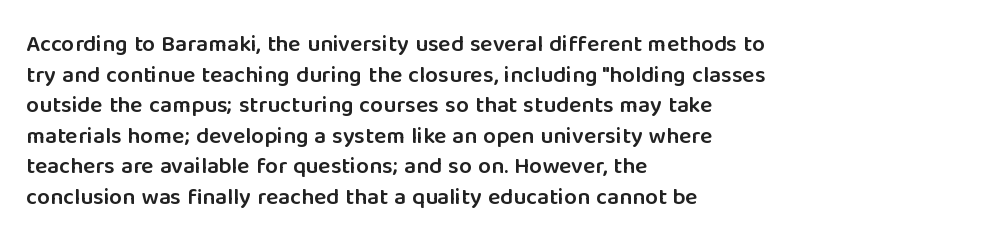
The image shows 23 px text type, upright; set left-aligned, normal line spacing (1.33x), normal letter spacing, not underlined.
